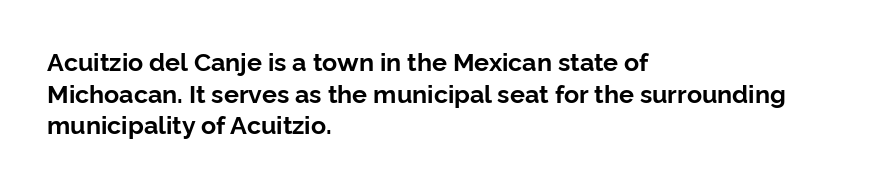
Short and long lines alike share a common starting point at left. The vertical gap from one line to the next is medium. Does the lettering tilt? It doesn't — this is upright. Underline: absent. The tracking reads as untouched default to a designer's eye. Chunky letters — that's bold for sure.
